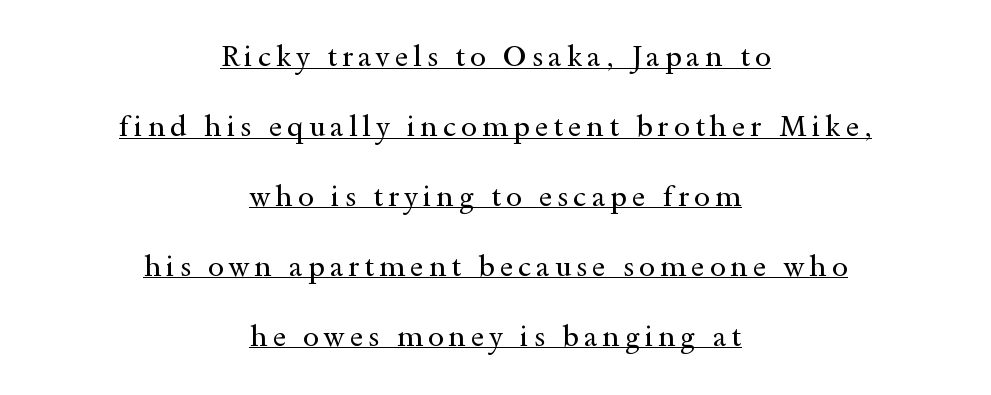
No heavy texture on the line: the type isn't bold. A typesetter would label this face a serif. Horizontal alignment here is central, giving a formal, balanced look. This is underlined copy, the kind a proofreader might mark for attention. Whoever set this chose breathing room over compactness in the vertical rhythm.
